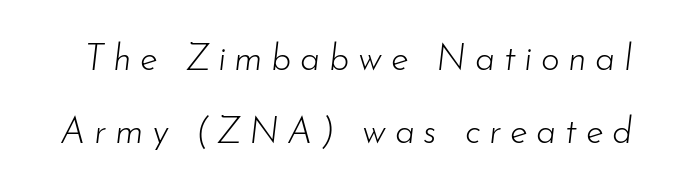
If you measured baseline to baseline, you'd find a long distance. The letters advance in unequal steps, a hallmark of proportional type. The font sits on the lighter half of the weight spectrum, regular included. The specimen reads as italic at a glance.
